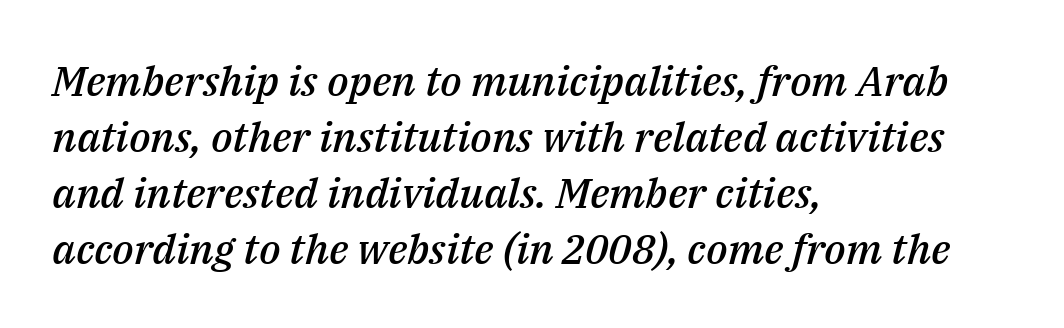
The image shows 42 px semibold type, italic (leaning right); set left-aligned, normal line spacing (1.33x), normal letter spacing, not underlined; medium stroke contrast and a medium x-height.
